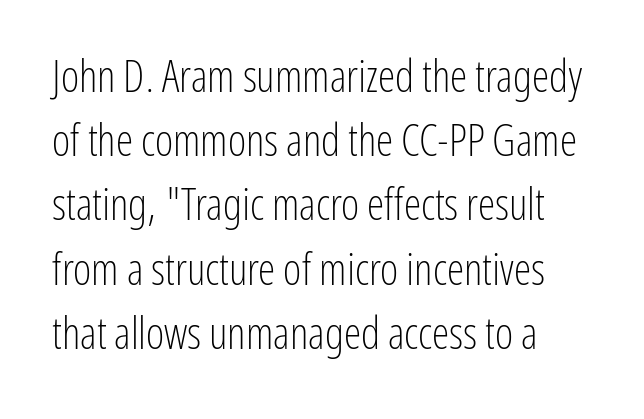
To sum up the face: it is a sans, with no serifs. The horizontal fit of the characters is conventional and even. Character widths vary here, with narrow letters taking less room than wide ones. Does the lettering tilt? It doesn't — this is upright. Visually the block forms a straight wall on the left and a jagged coastline on the right. Caption: face not bold, strokes unweighted.
